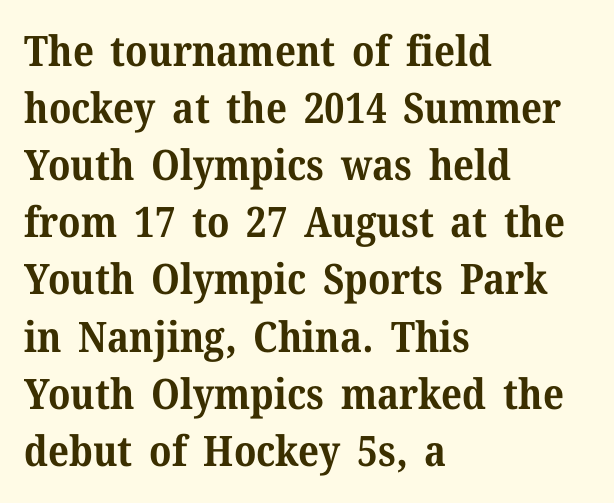
Q: Is the text bold? A: Yes.
Q: Is the text italic (slanted)? A: No, it is upright.
Q: Is the typeface a serif or a sans-serif typeface? A: Serif.
Q: Is the text underlined? A: No.
Q: How is the paragraph aligned? A: Left-aligned.
Q: Is the spacing between letters normal or unusually wide? A: Normal.
Q: Is the spacing between lines tight, normal or loose? A: Normal.
Q: Width (condensed, normal, or wide)? A: Normal.
Q: Stroke contrast? A: Medium.
Q: x-height? A: Medium.
Q: Monospaced? A: No.
